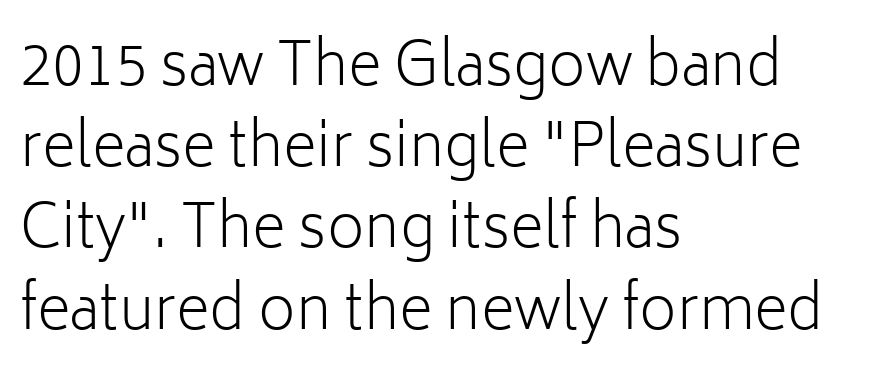
The ragged edge is on the right, which tells us the setting is flush left. Think of a printed novel: that variable character pitch is what you see here. The typeface has the unassuming heft of standard copy or less. These lines sit exactly where default settings would place them. The rendering shows plain stroke endings on the letterforms — a sans-serif design.
